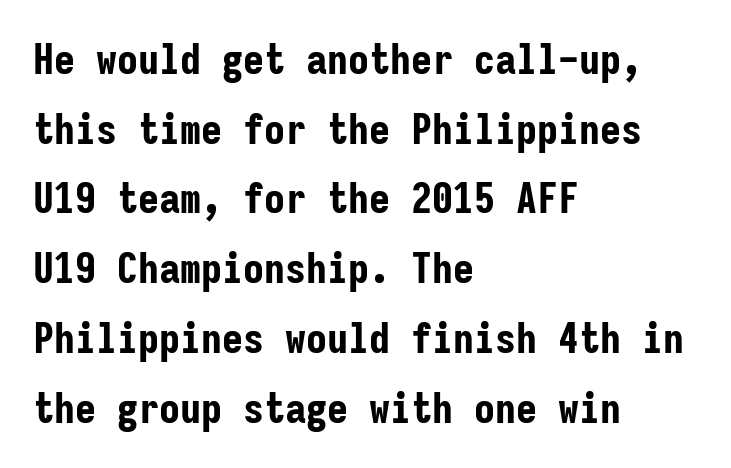
Q: Is the text bold? A: Yes.
Q: Is the text italic (slanted)? A: No, it is upright.
Q: Is the typeface a serif or a sans-serif typeface? A: Sans-serif.
Q: Is the text underlined? A: No.
Q: How is the paragraph aligned? A: Left-aligned.
Q: Is the spacing between letters normal or unusually wide? A: Normal.
Q: Is the spacing between lines tight, normal or loose? A: Normal.
Q: Width (condensed, normal, or wide)? A: Condensed.
Q: Stroke contrast? A: Low.
Q: x-height? A: Medium.
Q: Monospaced? A: Yes.
